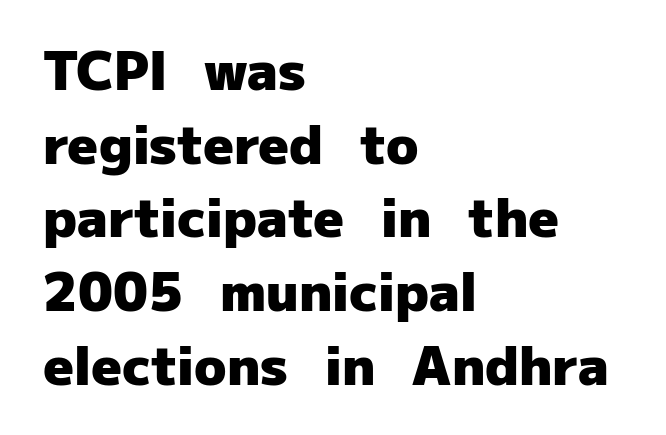
This rendering leaves character spacing at its baseline value. The area under the type is left untouched. Do the characters align in a grid? No, the font is proportional. Plenty of ink on the page — the face is bold. The rag falls on the right side of this text block. This sample keeps an unexceptional amount of space between lines.
